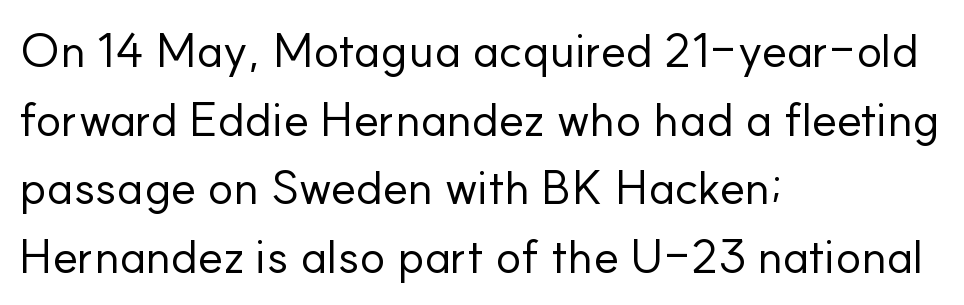
The typeface has the unassuming heft of standard copy or less. No word sits above an underline. The rendering keeps characters at their native spacing. Is this a sans? Yes — the strokes have no serifs. Every stem runs plumb, perpendicular to the baseline.
